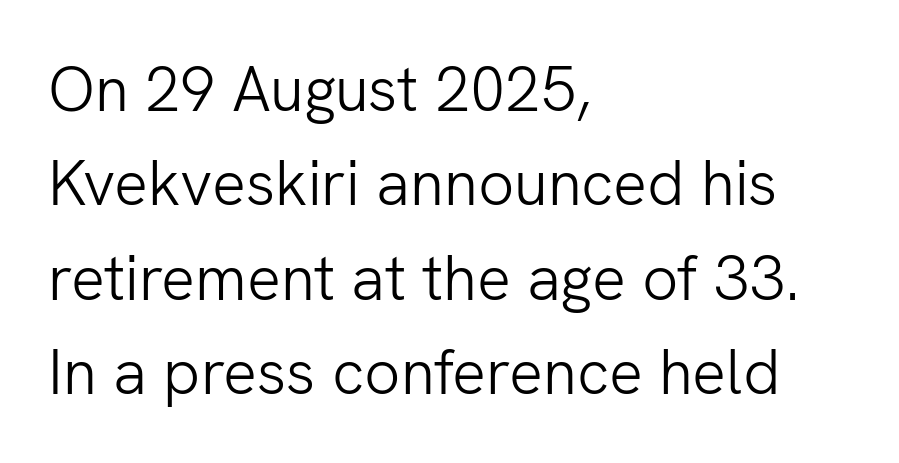
Q: Is the text bold? A: No.
Q: Is the text italic (slanted)? A: No, it is upright.
Q: Is the typeface a serif or a sans-serif typeface? A: Sans-serif.
Q: Is the text underlined? A: No.
Q: How is the paragraph aligned? A: Left-aligned.
Q: Is the spacing between letters normal or unusually wide? A: Normal.
Q: Is the spacing between lines tight, normal or loose? A: Normal.
Q: Width (condensed, normal, or wide)? A: Normal.
Q: Stroke contrast? A: Low.
Q: x-height? A: Medium.
Q: Monospaced? A: No.
